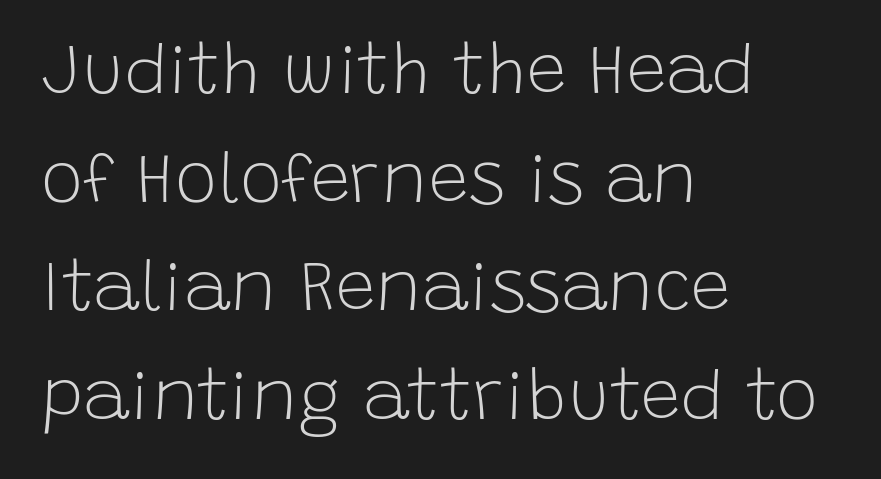
The image shows 71 px light sans-serif type, upright; set left-aligned, normal line spacing (1.53x), normal letter spacing, not underlined; low stroke contrast and a large x-height.
